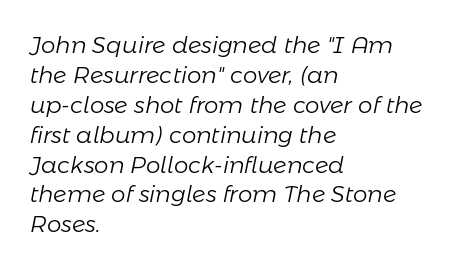
Leading: standard. One-word summary of the alignment: left. Style check: oblique. The words here are not underlined. Inter-character spacing is left at the font's built-in metrics. These glyphs show unthickened strokes, regular width or finer.
